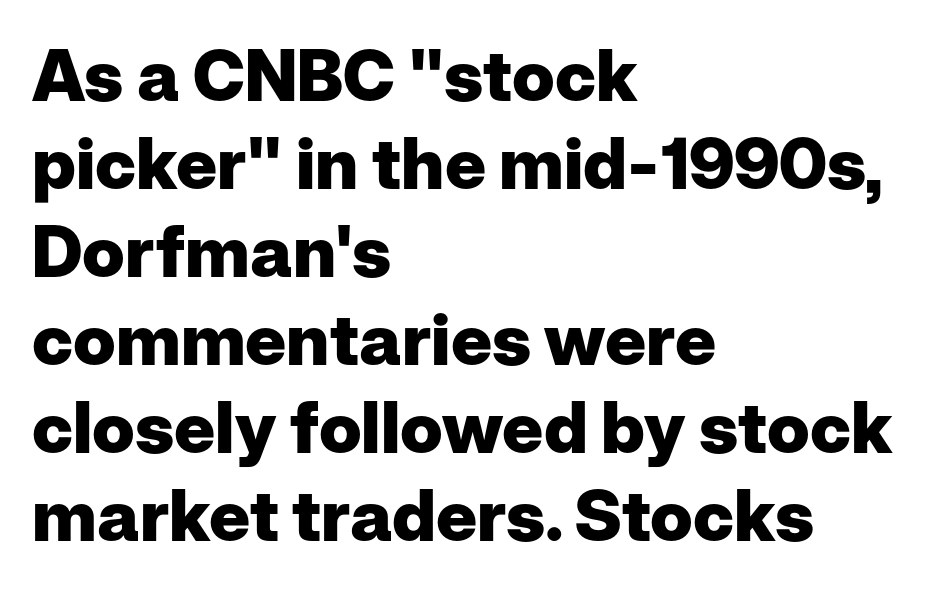
Rendered with straight, roman letterforms. One-word summary of the alignment: left. Inter-character spacing is left at the font's built-in metrics. Chunky letters — that's bold for sure. The space beneath each line is pristine and unruled.
